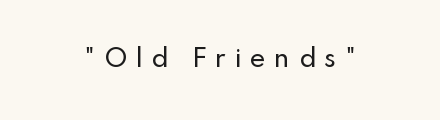
Q: Is the text italic (slanted)? A: No, it is upright.
Q: Is the text underlined? A: No.
Q: Is the spacing between letters normal or unusually wide? A: Unusually wide.
